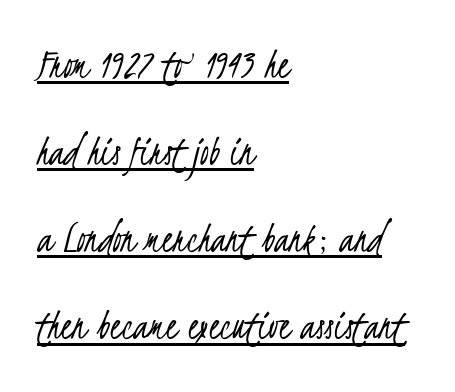
The rendering anchors every line to the left-hand side. Decoration check: the copy is underlined. I'd call this a sans setting — the letters go barefoot. Summary of vertical rhythm: relaxed, with wide interline spacing. The letters advance in unequal steps, a hallmark of proportional type. Letters have the restrained weight of plain body copy at most.
